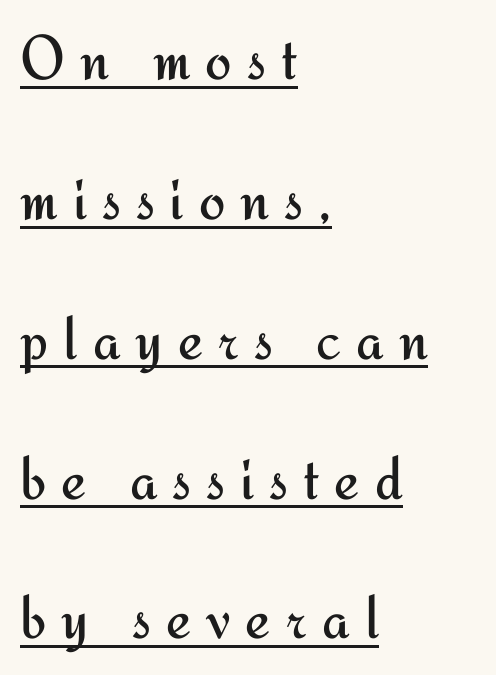
The image shows 63 px regular-weight sans-serif type, upright; set left-aligned, loose line spacing (2.22x), unusually wide letter spacing (+0.24 em), underlined; medium stroke contrast and a small x-height.
